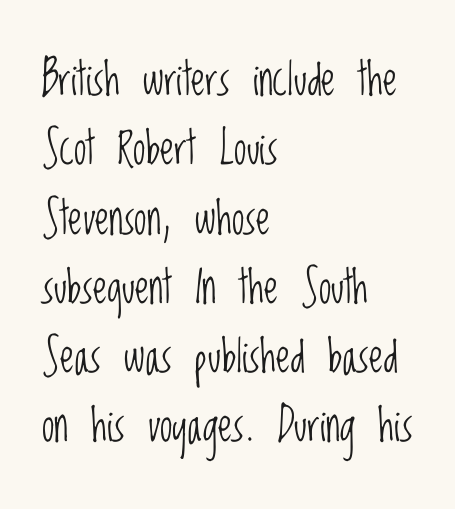
Normally led — the rows are evenly, conventionally spaced. Vertical stems look standard width or narrower in stroke. This is the regular roman posture of the typeface. Characters follow at the spacing the type designer built in.
